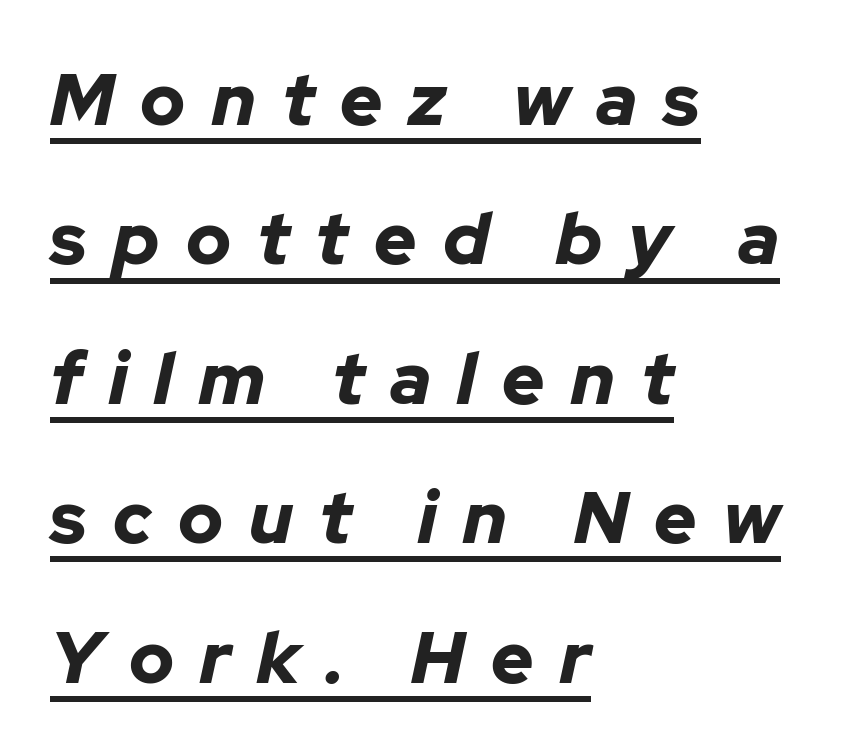
The image shows 73 px bold type, italic (leaning right); set left-aligned, loose line spacing (1.91x), unusually wide letter spacing (+0.36 em), underlined; low stroke contrast and a medium x-height.
